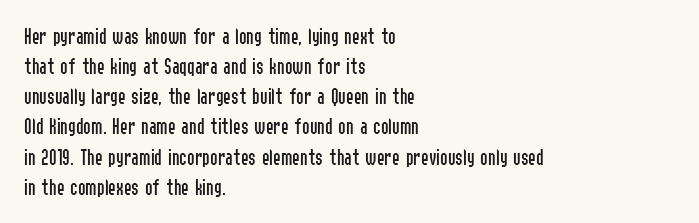
Q: Is the text bold? A: No.
Q: Is the text italic (slanted)? A: No, it is upright.
Q: Is the text underlined? A: No.
Q: How is the paragraph aligned? A: Left-aligned.
Q: Is the spacing between letters normal or unusually wide? A: Normal.
Q: Is the spacing between lines tight, normal or loose? A: Normal.
